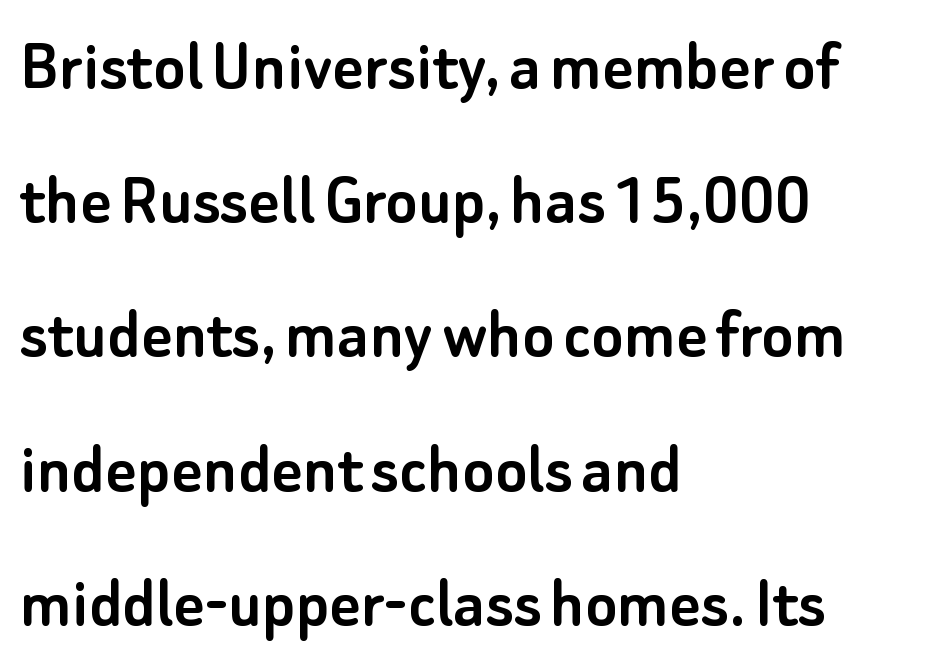
The passage shown is typed in a proportional face where columns would drift. Characters remain perfectly vertical along every line. Notice how the passage keeps a crisp vertical edge on the left only. Descender tails drop into unmarked territory.
